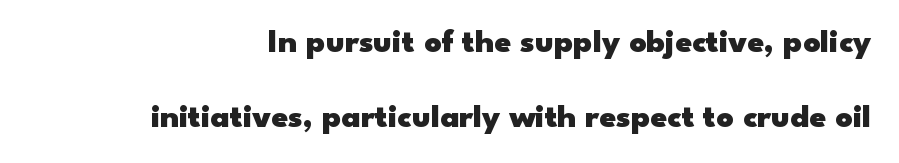
Look at the stroke-to-counter ratio: heavy, a bold. Here the designer chose a conventional face with non-uniform glyph widths. What kind of face is this? One without serifs — a sans. Just letters on the line, the space beneath them empty. It's the straight-up-and-down kind of type. Reading down the column, the eye jumps a long way to each next line.
